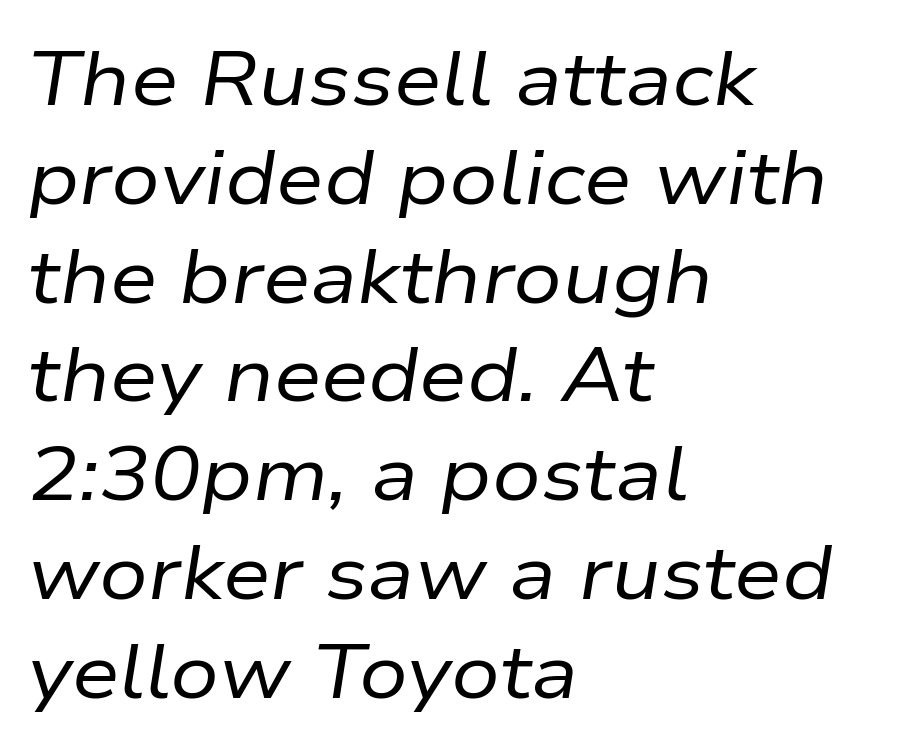
The image shows 76 px regular-weight type, italic (leaning right); set left-aligned, normal line spacing (1.3x), normal letter spacing, not underlined; low stroke contrast and a medium x-height.
